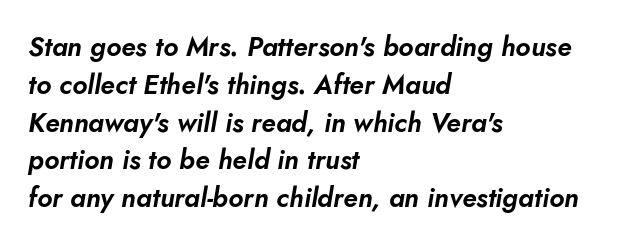
Q: Is the text italic (slanted)? A: Yes, it leans right by about 10 degrees.
Q: Is the text underlined? A: No.
Q: How is the paragraph aligned? A: Left-aligned.
Q: Is the spacing between letters normal or unusually wide? A: Normal.
Q: Is the spacing between lines tight, normal or loose? A: Normal.
